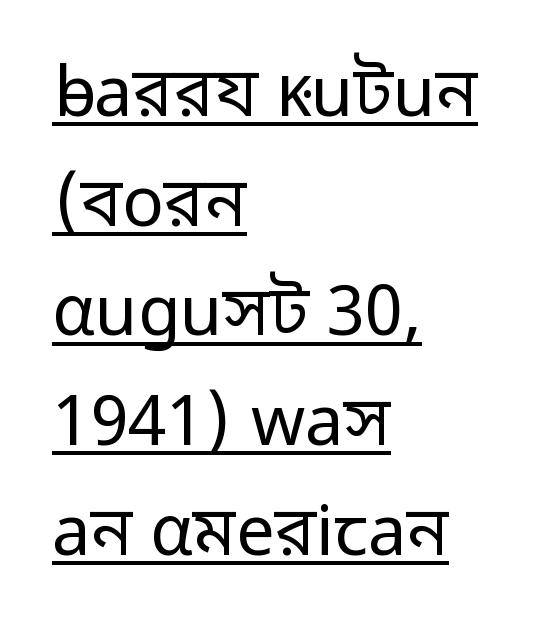
You can tell it's not italic because the verticals are truly vertical. The passage shown has conventional tracking throughout. Classification — sans serif. Students, observe: this is what conventionally led text looks like. Think standard paragraph weight, or any step lighter than that. In CSS terms this would be text-align: left.
